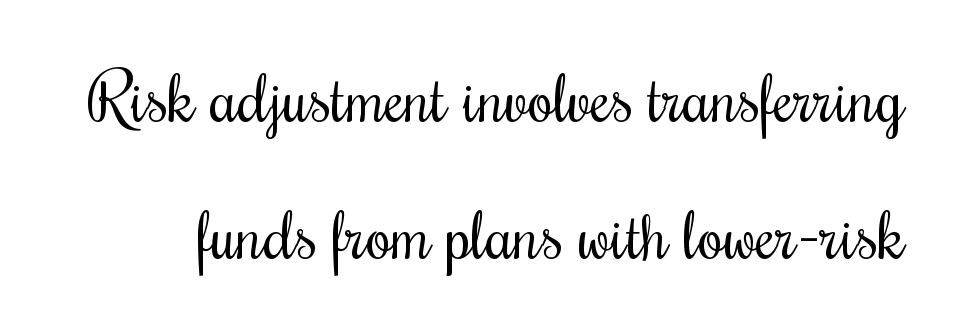
{"serif": "yes", "bold": "no", "weight": "regular", "width": "condensed", "stroke_contrast": "medium", "x_height": "small", "monospaced": "no", "underline": "no", "line_spacing": "loose", "line_spacing_ratio": 2.05, "letter_spacing": "normal", "letter_spacing_em": 0.0, "glyph_px": 67}
